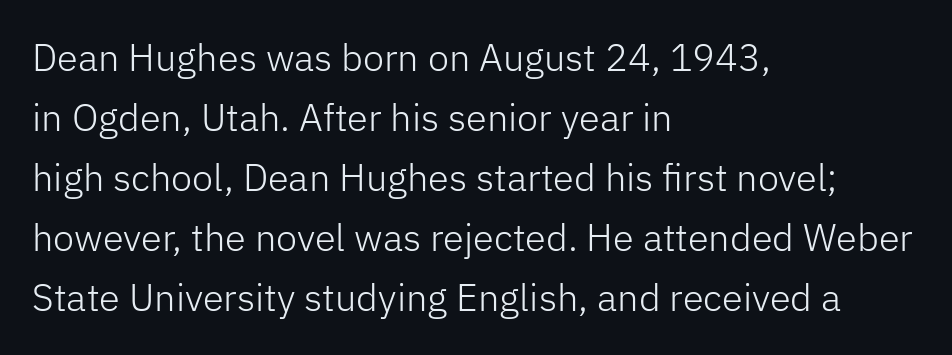
Q: Is the text bold? A: No.
Q: Is the text italic (slanted)? A: No, it is upright.
Q: Is the typeface a serif or a sans-serif typeface? A: Sans-serif.
Q: Is the text underlined? A: No.
Q: How is the paragraph aligned? A: Left-aligned.
Q: Is the spacing between letters normal or unusually wide? A: Normal.
Q: Is the spacing between lines tight, normal or loose? A: Normal.
Q: Width (condensed, normal, or wide)? A: Normal.
Q: Stroke contrast? A: Low.
Q: x-height? A: Medium.
Q: Monospaced? A: No.
